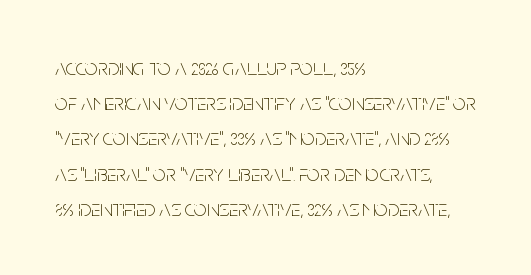
A typesetter would call this leading conventional body-copy spacing. Casual observation: everything's shoved over to the left. Counters stay open thanks to moderate or lighter strokes. The lettering stays uniformly vertical, giving the passage a roman look. No extra tracking has been applied to these lines. The gap between lines stays unmarked.
